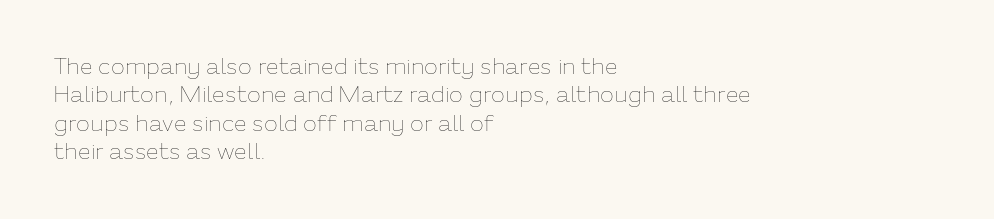
Nobody touched the tracking dial on this one. Visually the block forms a straight wall on the left and a jagged coastline on the right. Posture: upright roman. Beneath every word, the page is bare.
